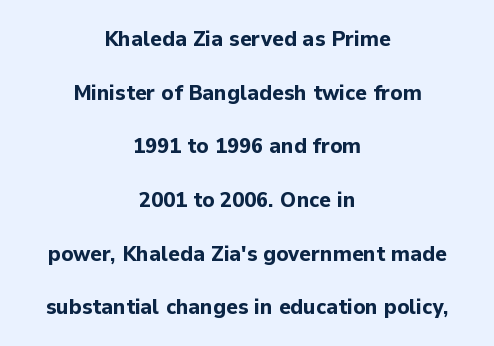
{"italic": "no", "bold": "yes", "underline": "no", "align": "center", "line_spacing": "loose", "line_spacing_ratio": 2.44, "letter_spacing": "normal", "letter_spacing_em": 0.0, "glyph_px": 22}
